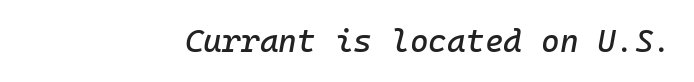
The image shows 32 px text type, italic (leaning right), monospaced; set normal letter spacing, not underlined; low stroke contrast and a medium x-height.
